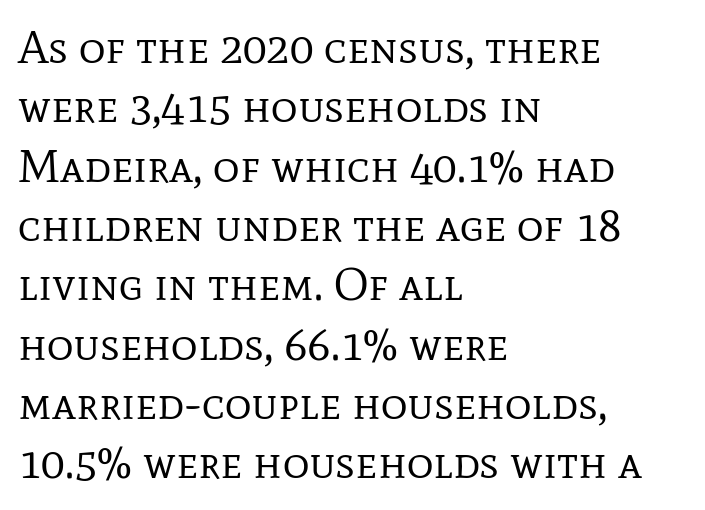
{"serif": "yes", "italic": "no", "bold": "no", "weight": "regular", "width": "normal", "stroke_contrast": "low", "x_height": "medium", "monospaced": "no", "underline": "no", "align": "left", "line_spacing": "normal", "line_spacing_ratio": 1.29, "letter_spacing": "normal", "letter_spacing_em": 0.0, "glyph_px": 46}
